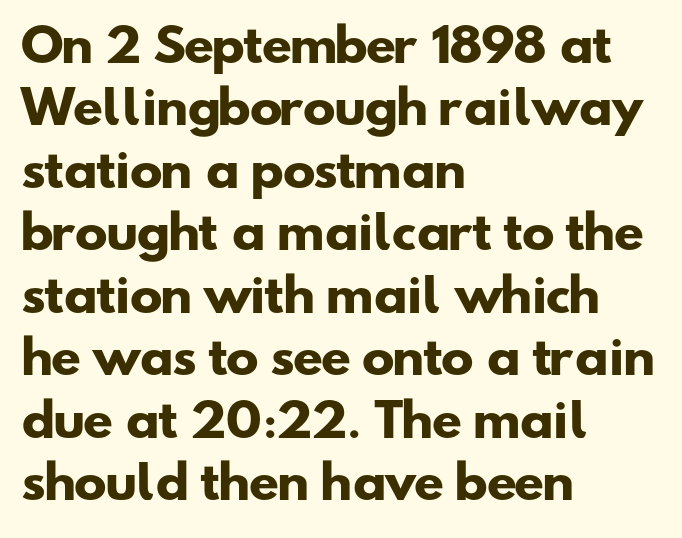
The image shows 44 px heavy, wide sans-serif type; set left-aligned, normal line spacing (1.42x), normal letter spacing, not underlined; low stroke contrast and a small x-height.
